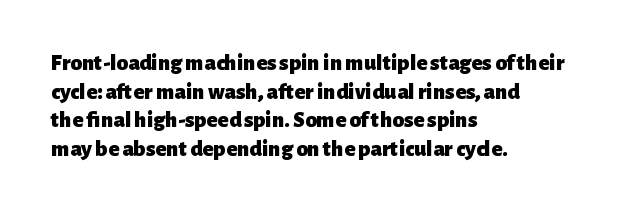
Q: Is the text bold? A: Yes.
Q: Is the text italic (slanted)? A: No, it is upright.
Q: Is the text underlined? A: No.
Q: How is the paragraph aligned? A: Left-aligned.
Q: Is the spacing between letters normal or unusually wide? A: Normal.
